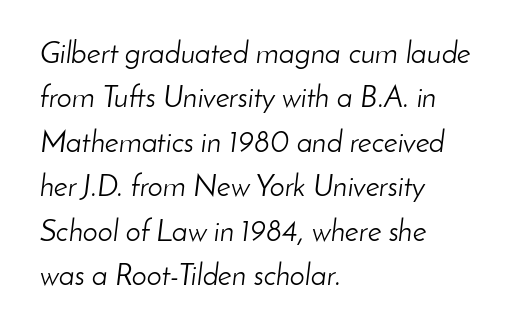
{"italic": "yes", "lean": "right", "slant_degrees": 8, "bold": "no", "weight": "light", "width": "normal", "stroke_contrast": "low", "x_height": "small", "monospaced": "no", "underline": "no", "align": "left", "line_spacing": "normal", "line_spacing_ratio": 1.48, "letter_spacing": "normal", "letter_spacing_em": 0.0, "glyph_px": 30}
